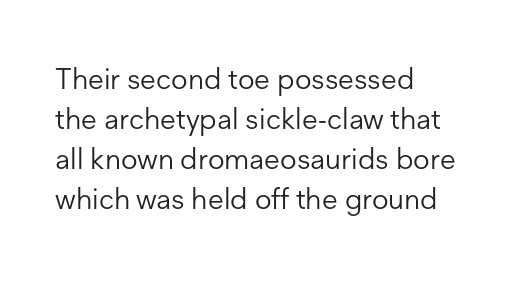
{"serif": "no", "italic": "no", "bold": "no", "weight": "light", "width": "normal", "stroke_contrast": "low", "x_height": "medium", "monospaced": "no", "underline": "no", "align": "left", "line_spacing": "normal", "line_spacing_ratio": 1.38, "letter_spacing": "normal", "letter_spacing_em": 0.0, "glyph_px": 29}
